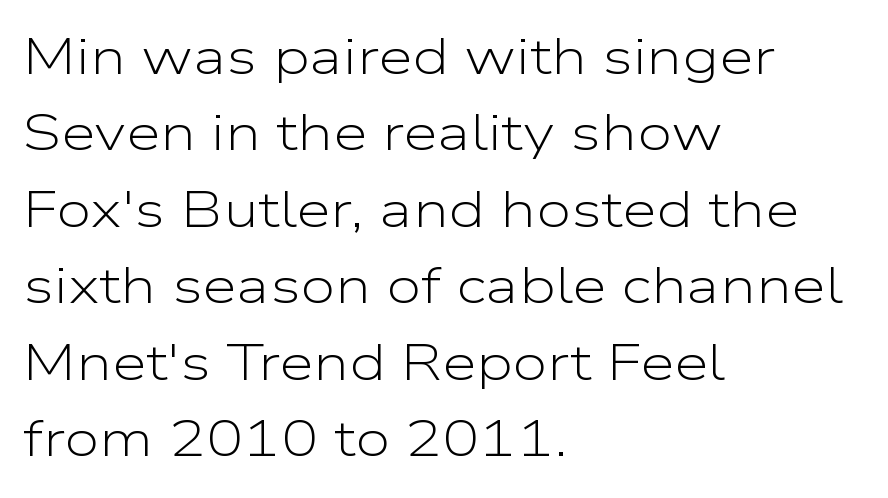
{"serif": "no", "italic": "no", "bold": "no", "weight": "light", "width": "wide", "stroke_contrast": "low", "x_height": "medium", "monospaced": "no", "underline": "no", "align": "left", "line_spacing": "normal", "line_spacing_ratio": 1.53, "letter_spacing": "normal", "letter_spacing_em": 0.0, "glyph_px": 50}
